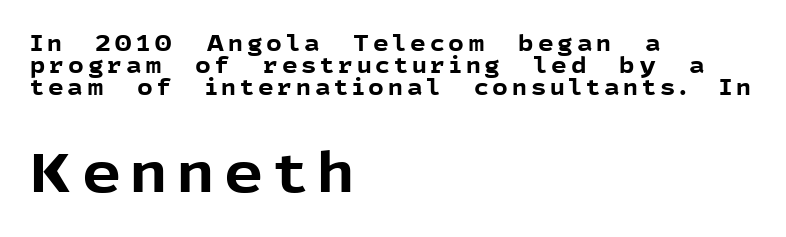
You'd pick this weight for a headline — it's a proper bold. Varying glyph widths throughout — classic text-font behaviour. Top chunk: small. Bottom chunk: large. Regarding leading, the lines here are crowded together. I'd call this a sans setting — the letters go barefoot.
